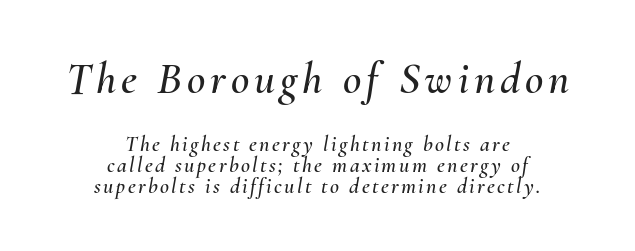
Q: Is the text italic (slanted)? A: Yes, it leans right by about 10 degrees.
Q: Is the text underlined? A: No.
Q: How is the paragraph aligned? A: Centered.
Q: Is the spacing between lines tight, normal or loose? A: Tight.
Q: Which block of text is set in a larger size, the first (top) or the second (bottom)? A: The first (top) one.
Q: Width (condensed, normal, or wide)? A: Normal.
Q: Stroke contrast? A: Medium.
Q: x-height? A: Small.
Q: Monospaced? A: No.
